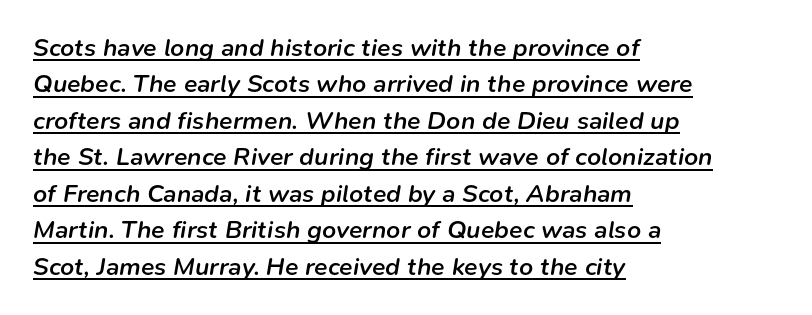
Q: Is the text bold? A: Semi-bold.
Q: Is the text italic (slanted)? A: Yes, it leans right by about 9 degrees.
Q: Is the text underlined? A: Yes.
Q: How is the paragraph aligned? A: Left-aligned.
Q: Is the spacing between letters normal or unusually wide? A: Normal.
Q: Is the spacing between lines tight, normal or loose? A: Normal.
